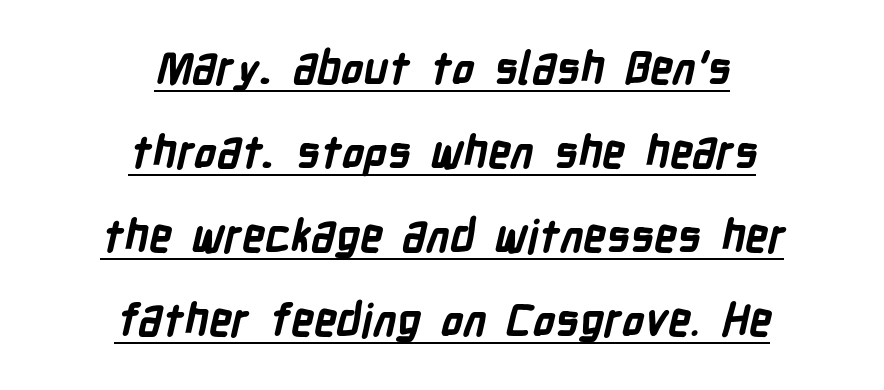
The rendering uses the underline text-decoration. Check where the strokes stop: nothing finishes them off — pure sans. A student would call this center alignment; a typographer would say set centered. Look at the tracking — it's just the regular setting, nothing added.
